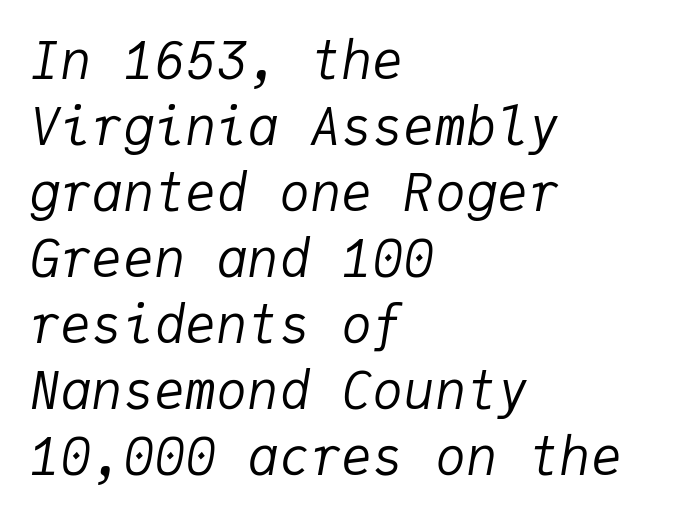
Q: Is the text bold? A: No.
Q: Is the text italic (slanted)? A: Yes, it leans right by about 9 degrees.
Q: Is the text underlined? A: No.
Q: How is the paragraph aligned? A: Left-aligned.
Q: Is the spacing between letters normal or unusually wide? A: Normal.
Q: Is the spacing between lines tight, normal or loose? A: Normal.
Q: Width (condensed, normal, or wide)? A: Normal.
Q: Stroke contrast? A: Low.
Q: x-height? A: Medium.
Q: Monospaced? A: Yes.
